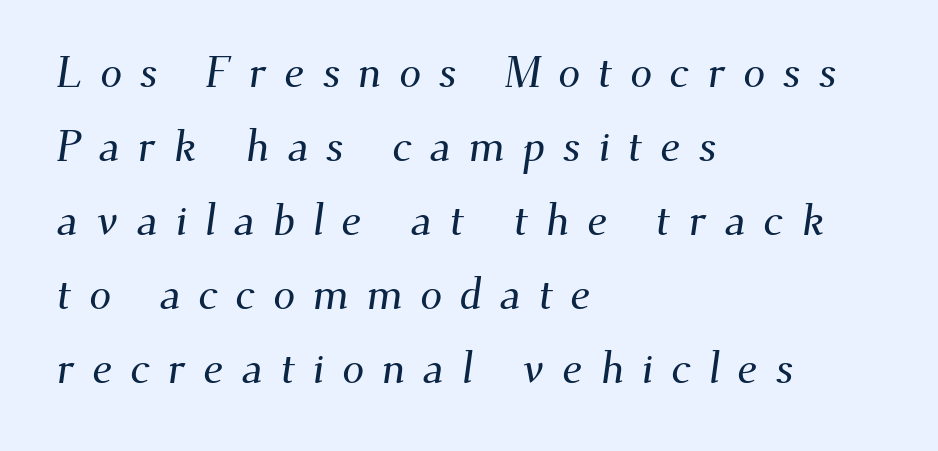
There is plenty of visible air inserted between adjacent glyphs. Descenders are the only things crossing below the line. Spacing verdict: proportional, widths tailored to each character. The leading is moderate, giving the passage an even texture.
